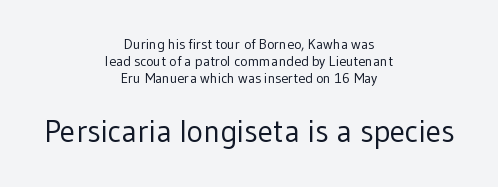
Q: Is the text bold? A: No.
Q: Is the text italic (slanted)? A: No, it is upright.
Q: Is the typeface a serif or a sans-serif typeface? A: Sans-serif.
Q: Is the text underlined? A: No.
Q: How is the paragraph aligned? A: Centered.
Q: Is the spacing between letters normal or unusually wide? A: Normal.
Q: Which block of text is set in a larger size, the first (top) or the second (bottom)? A: The second (bottom) one.
Q: Width (condensed, normal, or wide)? A: Normal.
Q: Stroke contrast? A: Low.
Q: x-height? A: Medium.
Q: Monospaced? A: No.
